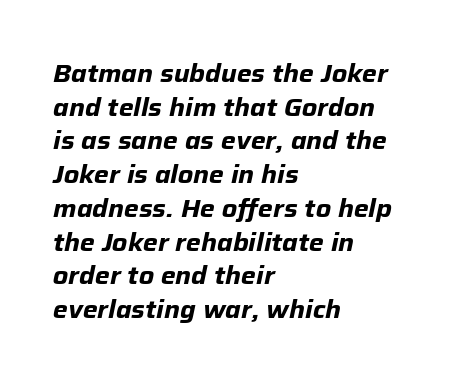
The image shows 25 px bold type, italic (leaning right); set left-aligned, normal line spacing (1.35x), normal letter spacing, not underlined.
